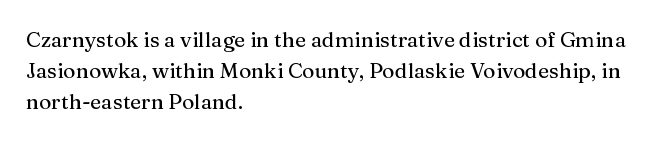
{"italic": "no", "underline": "no", "align": "left", "line_spacing": "normal", "line_spacing_ratio": 1.48, "letter_spacing": "normal", "letter_spacing_em": 0.0, "glyph_px": 21}
